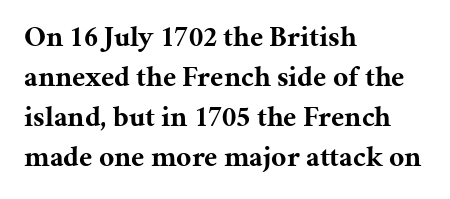
{"serif": "yes", "italic": "no", "bold": "yes", "weight": "bold", "width": "normal", "stroke_contrast": "medium", "x_height": "medium", "monospaced": "no", "underline": "no", "align": "left", "line_spacing": "normal", "line_spacing_ratio": 1.38, "letter_spacing": "normal", "letter_spacing_em": 0.0, "glyph_px": 29}
